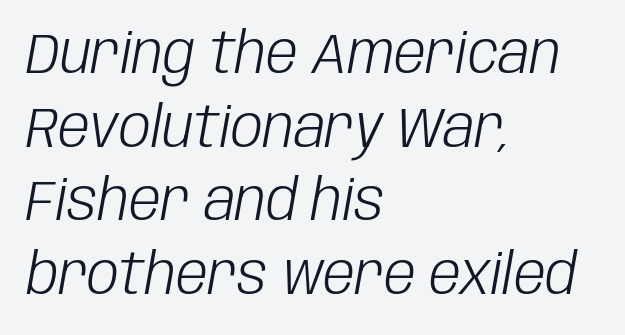
Q: Is the text bold? A: No.
Q: Is the text italic (slanted)? A: Yes, it leans right by about 10 degrees.
Q: Is the text underlined? A: No.
Q: How is the paragraph aligned? A: Left-aligned.
Q: Is the spacing between letters normal or unusually wide? A: Normal.
Q: Is the spacing between lines tight, normal or loose? A: Normal.
Q: Width (condensed, normal, or wide)? A: Condensed.
Q: Stroke contrast? A: Low.
Q: x-height? A: Large.
Q: Monospaced? A: No.
